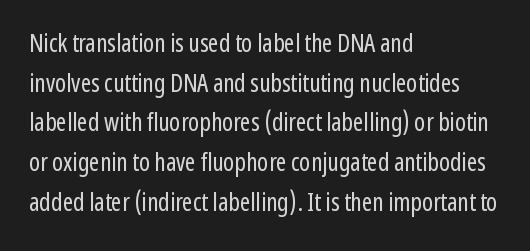
The image shows 25 px text type, upright; set left-aligned, normal line spacing (1.59x), normal letter spacing, not underlined.
